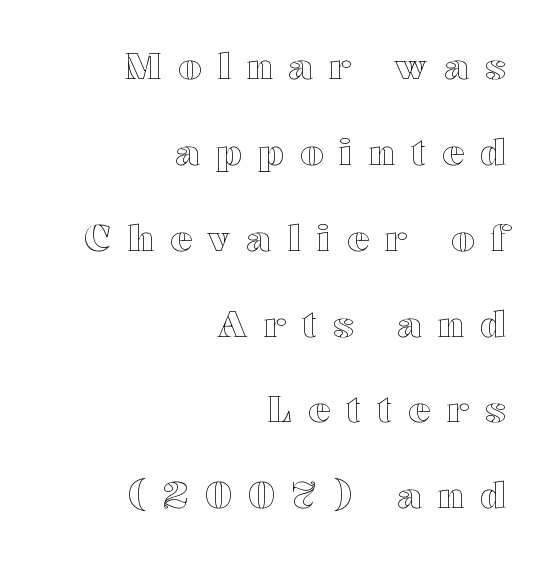
{"italic": "no", "width": "wide", "x_height": "medium", "monospaced": "no", "underline": "no", "align": "right", "line_spacing": "loose", "line_spacing_ratio": 2.32, "letter_spacing": "wide", "letter_spacing_em": 0.44, "glyph_px": 37}
